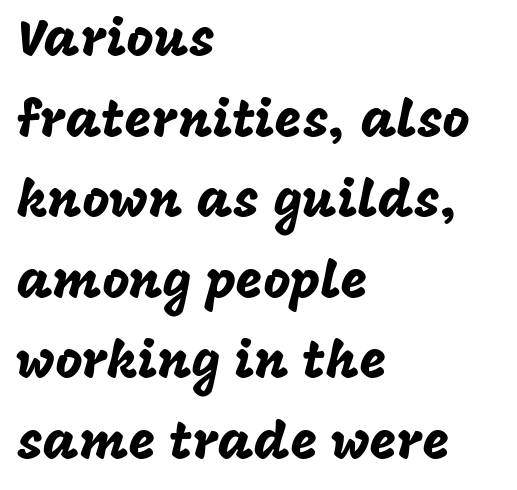
{"serif": "no", "width": "normal", "stroke_contrast": "low", "x_height": "large", "monospaced": "no", "underline": "no", "align": "left", "line_spacing": "normal", "line_spacing_ratio": 1.55, "letter_spacing": "normal", "letter_spacing_em": 0.0, "glyph_px": 52}
